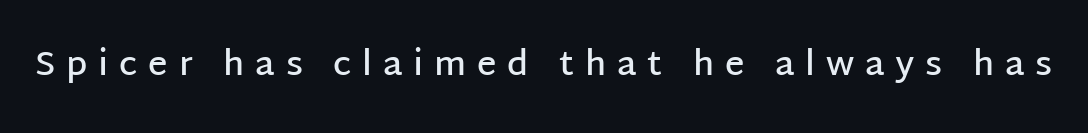
The rendering uses a semibold face; strokes are thickened but not to full bold. When letters stand straight like this, we call the style roman or upright. Beneath every word, the page is bare. Are there feet on the stems? There aren't — it's a sans. Do the characters align in a grid? No, the font is proportional. Caption: expanded tracking, letters set apart.
